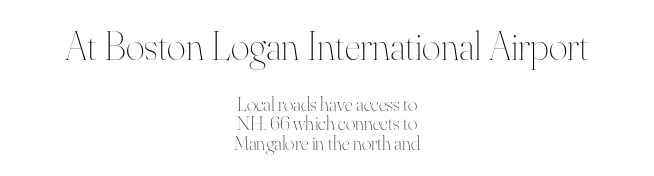
{"italic": "no", "bold": "no", "weight": "thin", "width": "normal", "stroke_contrast": "high", "x_height": "small", "monospaced": "no", "underline": "no", "align": "center", "line_spacing": "tight", "line_spacing_ratio": 0.97, "letter_spacing": "normal", "letter_spacing_em": 0.0, "larger_block": "first", "size_ratio": 2.0, "glyph_px": 40}
